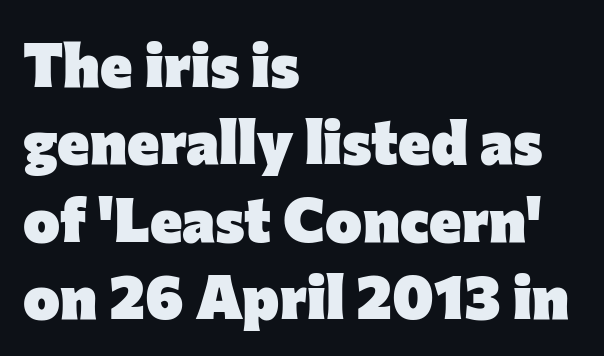
The image shows 62 px heavy sans-serif type, upright; set left-aligned, normal line spacing (1.25x), normal letter spacing, not underlined; low stroke contrast and a medium x-height.
